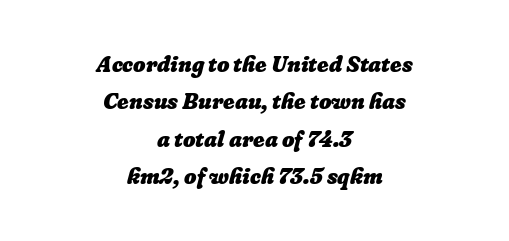
If you measured baseline to baseline, you'd find a middling distance. This sample is center-justified, so both line endings float freely. Check the space under the baseline: it is left empty. I'd describe the lettering as bold — thick and assertive.
